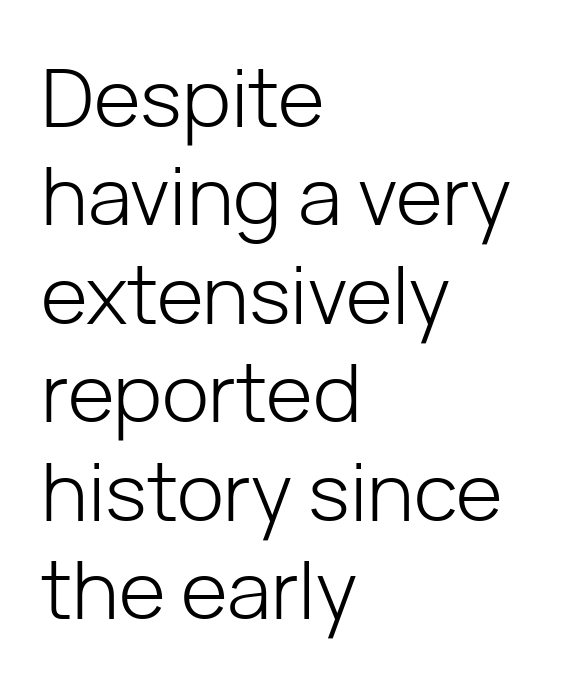
The typeface chosen for these lines omits serifs. No word sits above an underline. The rendering anchors every line to the left-hand side. This sample has the flowing, uneven cadence of proportional lettering. This is the regular roman posture of the typeface. Vertical stems look standard width or narrower in stroke.
